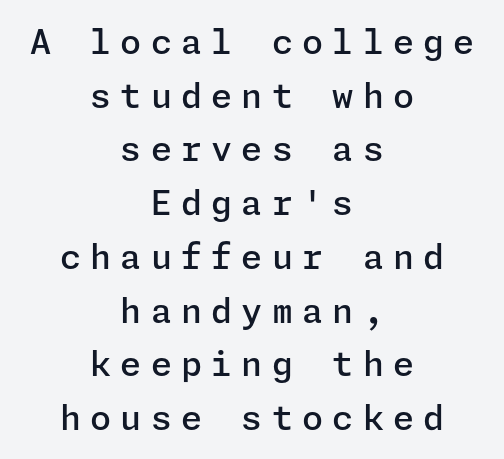
Q: Is the text bold? A: Semi-bold.
Q: Is the text italic (slanted)? A: No, it is upright.
Q: Is the typeface a serif or a sans-serif typeface? A: Sans-serif.
Q: Is the text underlined? A: No.
Q: How is the paragraph aligned? A: Centered.
Q: Is the spacing between letters normal or unusually wide? A: Unusually wide.
Q: Is the spacing between lines tight, normal or loose? A: Normal.
Q: Width (condensed, normal, or wide)? A: Normal.
Q: Stroke contrast? A: Low.
Q: x-height? A: Medium.
